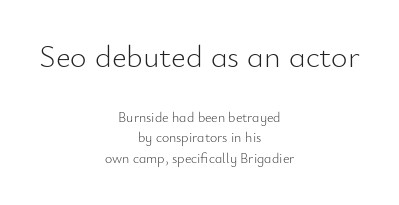
The emphasis by scale lands on block number one, above. The rendering keeps characters at their native spacing. Summary of vertical rhythm: regular, with standard interline spacing. Stroke thickness stays within the range of a standard reading face or lighter. The specimen omits any rule beneath the text block's lines.
